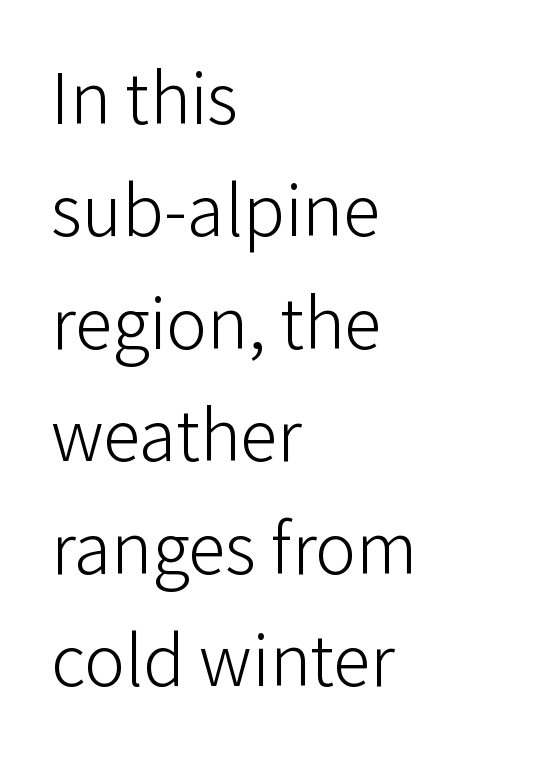
The image shows 76 px light sans-serif type, upright; set left-aligned, normal line spacing (1.48x), normal letter spacing, not underlined; low stroke contrast and a medium x-height.
